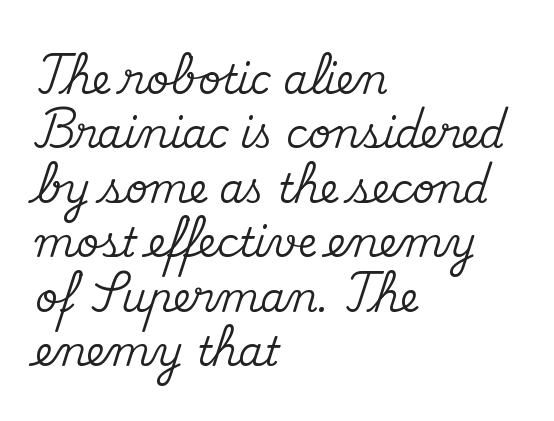
The image shows 40 px serif type; set left-aligned, normal line spacing (1.36x), normal letter spacing, not underlined; medium stroke contrast and a small x-height.
